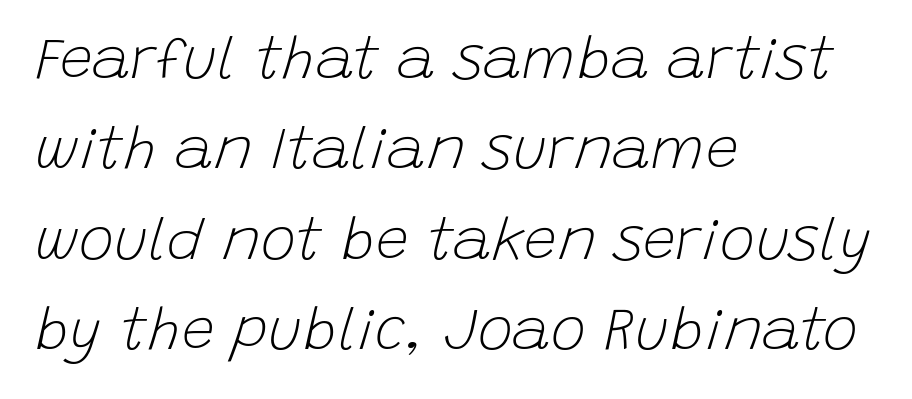
Q: Is the text bold? A: No.
Q: Is the text italic (slanted)? A: Yes, it leans right by about 15 degrees.
Q: Is the text underlined? A: No.
Q: How is the paragraph aligned? A: Left-aligned.
Q: Is the spacing between letters normal or unusually wide? A: Normal.
Q: Is the spacing between lines tight, normal or loose? A: Normal.
Q: Width (condensed, normal, or wide)? A: Normal.
Q: Stroke contrast? A: Low.
Q: x-height? A: Large.
Q: Monospaced? A: No.
